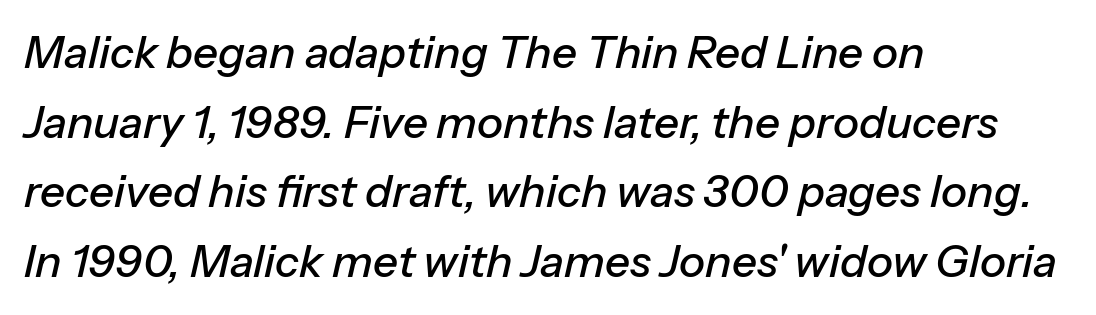
Q: Is the text italic (slanted)? A: Yes, it leans right by about 13 degrees.
Q: Is the text underlined? A: No.
Q: How is the paragraph aligned? A: Left-aligned.
Q: Is the spacing between letters normal or unusually wide? A: Normal.
Q: Is the spacing between lines tight, normal or loose? A: Normal.
Q: Width (condensed, normal, or wide)? A: Normal.
Q: Stroke contrast? A: Low.
Q: x-height? A: Medium.
Q: Monospaced? A: No.
